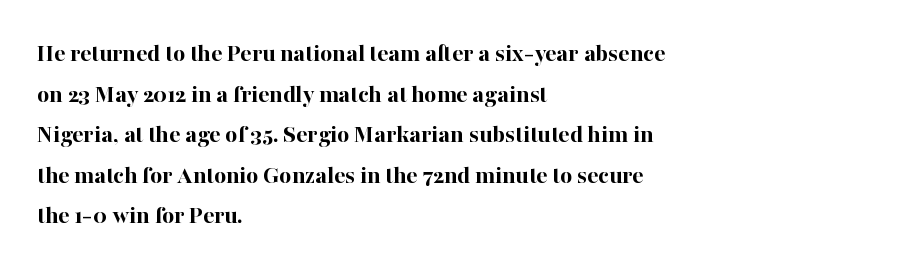
Q: Is the text bold? A: Yes.
Q: Is the text italic (slanted)? A: No, it is upright.
Q: Is the text underlined? A: No.
Q: How is the paragraph aligned? A: Left-aligned.
Q: Is the spacing between letters normal or unusually wide? A: Normal.
Q: Is the spacing between lines tight, normal or loose? A: Normal.
